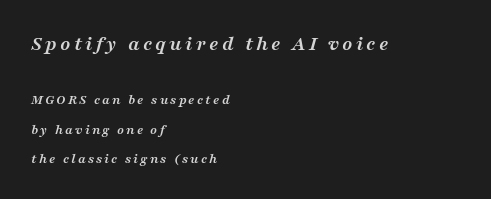
Teacher's note: observe the even left margin — that is flush-left alignment. Does the lettering tilt? It does — this is italic. Each row of text sits above clean, open space. The strokes are fattened all the way to bold.
